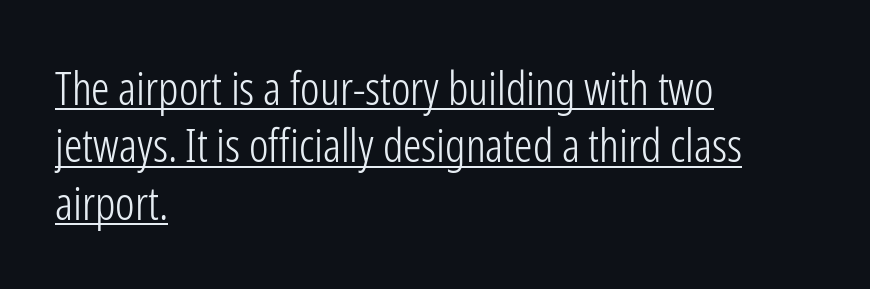
The image shows 46 px light, condensed sans-serif type, upright; set left-aligned, normal line spacing (1.25x), normal letter spacing, underlined; low stroke contrast and a medium x-height.
